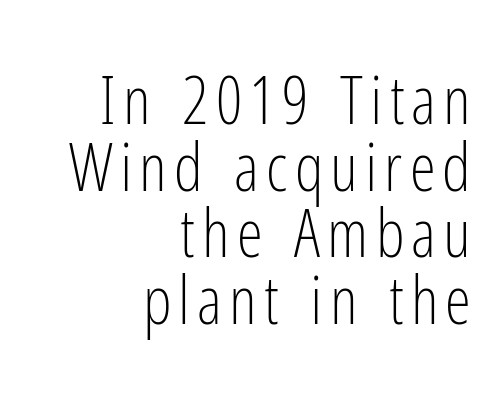
The letterforms sit at book weight or below. These lines are rendered in a variable-pitch font. Line endings align vertically; line beginnings do not. Does the type have serifs? No, each stem ends abruptly. If you drew a line through each stem, it would be perfectly vertical.
